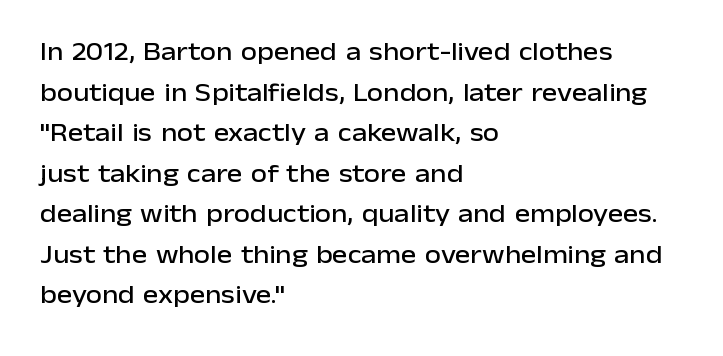
This rendering features lettering with no underline. How are the letters spaced? Ordinarily, with no added tracking. The setting favours the left margin, as ordinary paragraphs usually do. Does the lettering tilt? It doesn't — this is upright. Summary of vertical rhythm: regular, with standard interline spacing.
